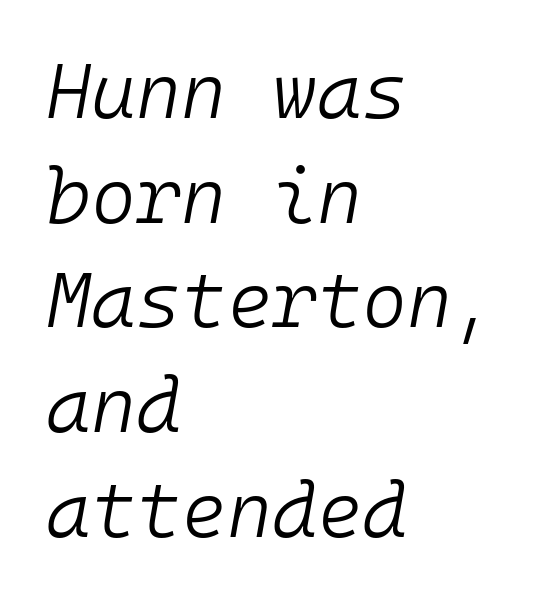
No extra tracking has been applied to these lines. This sample is left-justified, so line endings fall wherever the words run out. The specimen reads as italic at a glance. Leading: standard. Stroke mass is kept to a normal reading level or below. Fixed-width glyphs throughout — classic coding-font behaviour.
